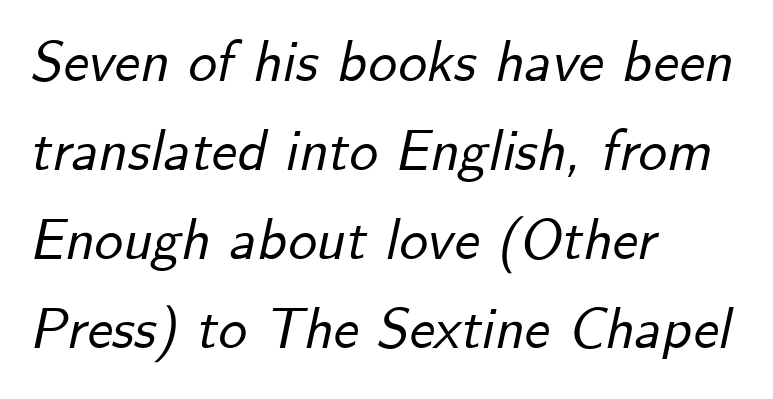
Would a proofreader flag this as italicized? Yes. Evenly set lines give the paragraph a standard silhouette. If you drew a ruler down the left edge, every line would touch it. Check the space under the baseline: it is left empty. Look at the tracking — it's just the regular setting, nothing added.
